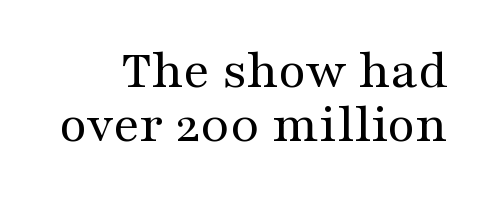
{"serif": "yes", "italic": "no", "bold": "no", "weight": "regular", "width": "wide", "stroke_contrast": "medium", "x_height": "medium", "monospaced": "no", "underline": "no", "line_spacing": "tight", "line_spacing_ratio": 0.97, "letter_spacing": "normal", "letter_spacing_em": 0.0, "glyph_px": 56}
